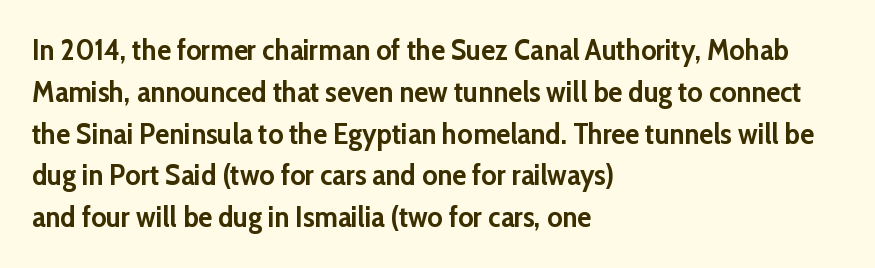
The image shows 29 px semibold sans-serif type, upright; set left-aligned, normal line spacing (1.44x), normal letter spacing, not underlined; low stroke contrast and a medium x-height.
